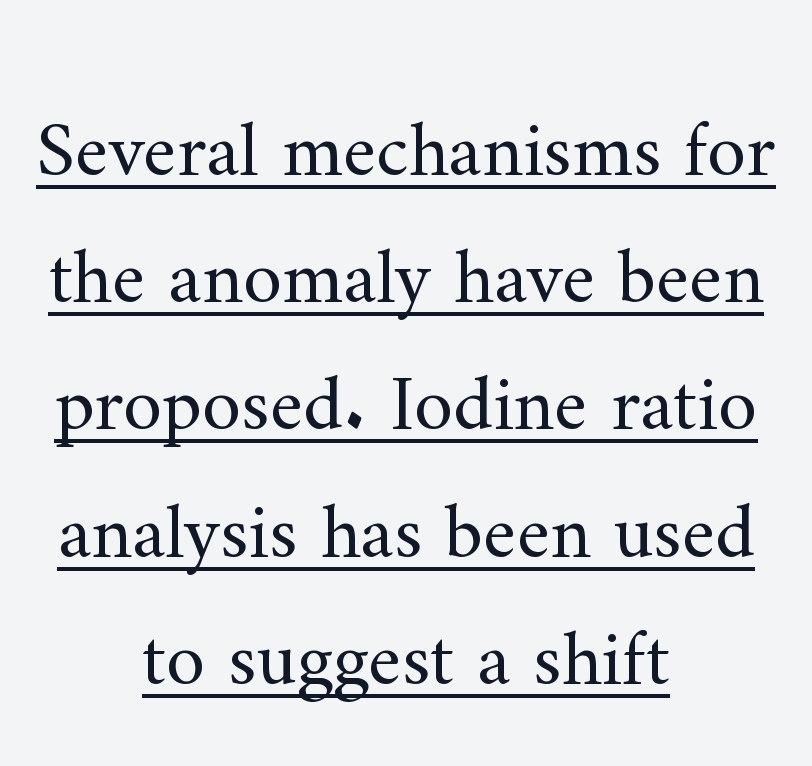
Q: Is the text bold? A: No.
Q: Is the text italic (slanted)? A: No, it is upright.
Q: Is the typeface a serif or a sans-serif typeface? A: Serif.
Q: Is the text underlined? A: Yes.
Q: How is the paragraph aligned? A: Centered.
Q: Is the spacing between letters normal or unusually wide? A: Normal.
Q: Is the spacing between lines tight, normal or loose? A: Normal.
Q: Width (condensed, normal, or wide)? A: Normal.
Q: Stroke contrast? A: Medium.
Q: x-height? A: Small.
Q: Monospaced? A: No.
